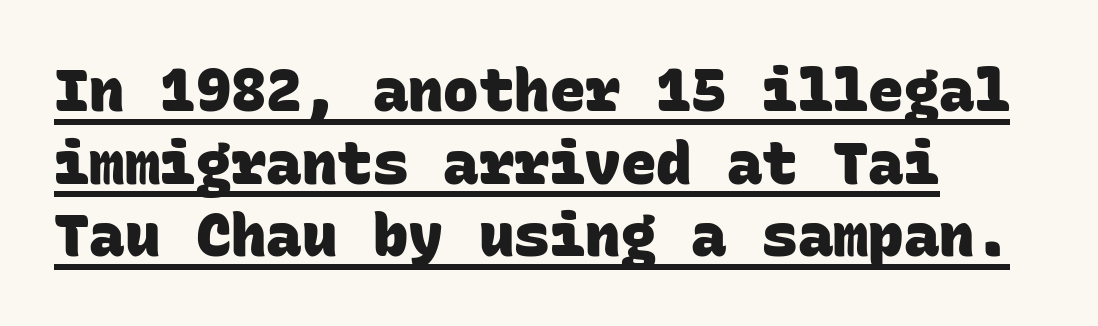
Observe the absence of serifs on each vertical stroke in this sample. Monospaced: the letters line up in strict vertical columns. Each line of the rendering has a horizontal stroke beneath the glyphs. Heavy, bold letterforms. A classic flush-left, rag-right setting is used for this passage.
